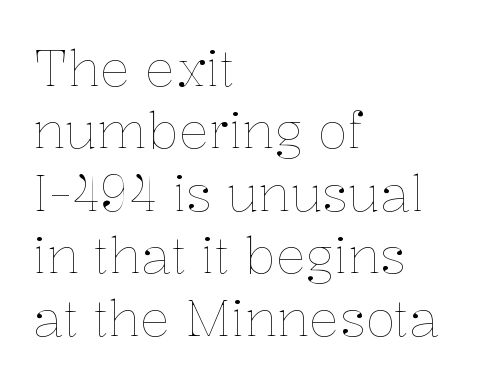
Q: Is the text bold? A: No.
Q: Is the text italic (slanted)? A: No, it is upright.
Q: Is the text underlined? A: No.
Q: How is the paragraph aligned? A: Left-aligned.
Q: Is the spacing between letters normal or unusually wide? A: Normal.
Q: Is the spacing between lines tight, normal or loose? A: Normal.
Q: Width (condensed, normal, or wide)? A: Normal.
Q: Stroke contrast? A: Low.
Q: x-height? A: Medium.
Q: Monospaced? A: No.
